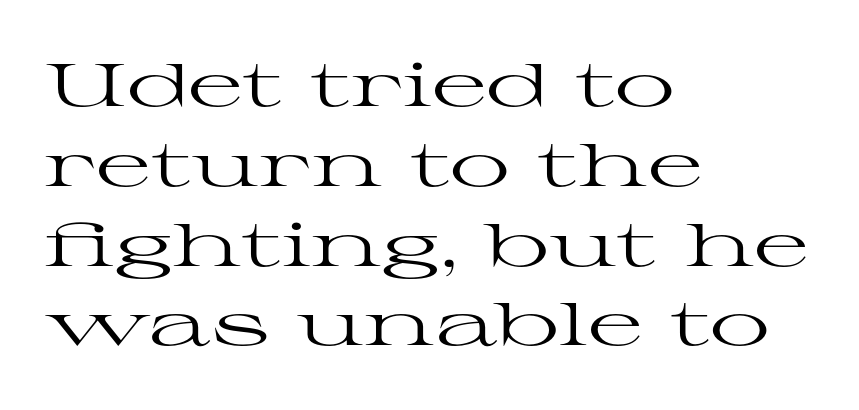
Here the designer chose a conventional face with non-uniform glyph widths. The rendering uses a moderate line-height, typical for paragraphs. Each line starts at the same left margin while the right side varies. The typeface has the unassuming heft of standard copy or less. The string is rendered with underlining switched off.
